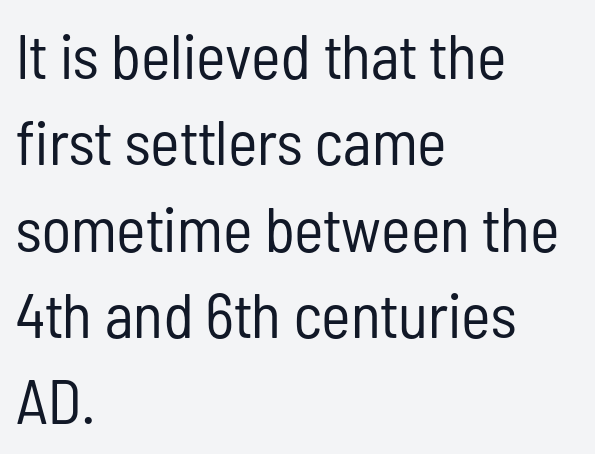
{"serif": "no", "italic": "no", "bold": "no", "weight": "regular", "width": "condensed", "stroke_contrast": "low", "x_height": "medium", "monospaced": "no", "underline": "no", "align": "left", "line_spacing": "normal", "line_spacing_ratio": 1.37, "letter_spacing": "normal", "letter_spacing_em": 0.0, "glyph_px": 63}
